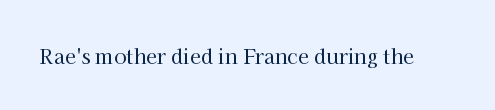
The image shows 20 px text type, upright; set normal letter spacing, not underlined.
